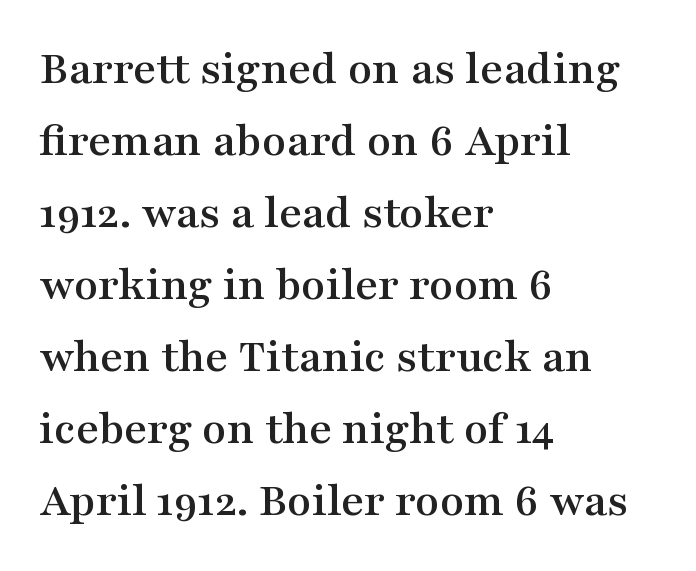
Q: Is the text italic (slanted)? A: No, it is upright.
Q: Is the typeface a serif or a sans-serif typeface? A: Serif.
Q: Is the text underlined? A: No.
Q: How is the paragraph aligned? A: Left-aligned.
Q: Is the spacing between letters normal or unusually wide? A: Normal.
Q: Is the spacing between lines tight, normal or loose? A: Normal.
Q: Width (condensed, normal, or wide)? A: Wide.
Q: Stroke contrast? A: Medium.
Q: x-height? A: Medium.
Q: Monospaced? A: No.
